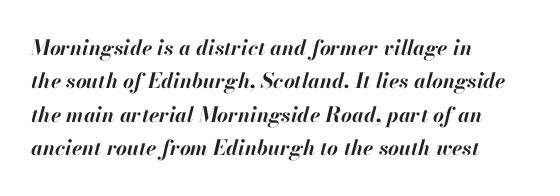
Q: Is the text bold? A: Yes.
Q: Is the text italic (slanted)? A: Yes, it leans right by about 13 degrees.
Q: Is the text underlined? A: No.
Q: How is the paragraph aligned? A: Left-aligned.
Q: Is the spacing between letters normal or unusually wide? A: Normal.
Q: Is the spacing between lines tight, normal or loose? A: Normal.
